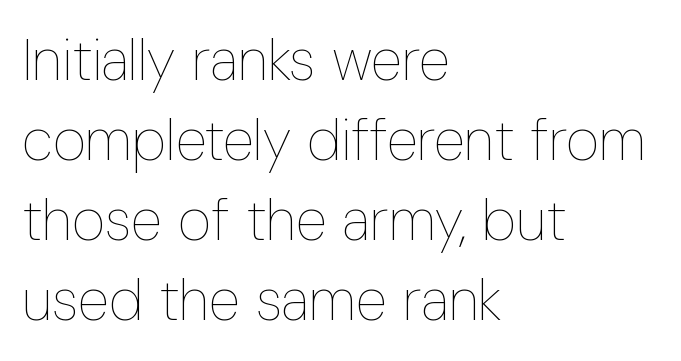
The image shows 58 px thin, condensed type, upright; set left-aligned, normal line spacing (1.38x), normal letter spacing, not underlined; low stroke contrast and a medium x-height.
